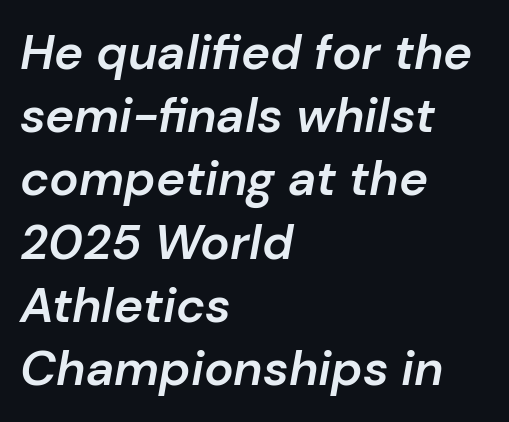
Here the designer chose a conventional face with non-uniform glyph widths. Caption: multi-line text, flush left, ragged right. The glyphs have the mass of a demibold cut, below bold. Glyph-to-glyph distance matches everyday printed text.
